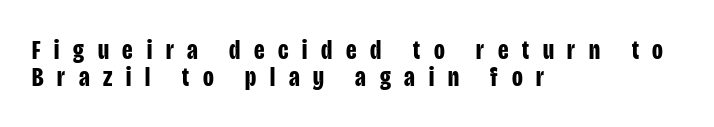
No italicization has been applied; the sample stays upright. These lines carry a lot of weight — the face is fully bold. The string is rendered with underlining switched off. Cramped leading. I'd call this a sans setting — the letters go barefoot.
